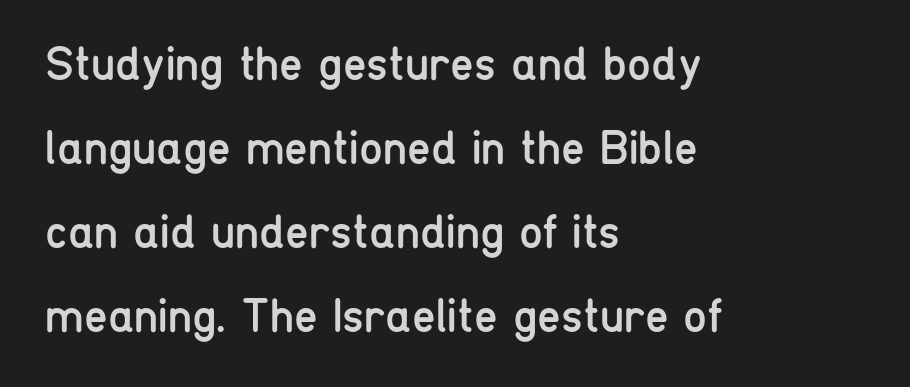
The image shows 48 px regular-weight, condensed sans-serif type, upright; set left-aligned, line spacing 1.75x, normal letter spacing, not underlined; low stroke contrast and a medium x-height.
